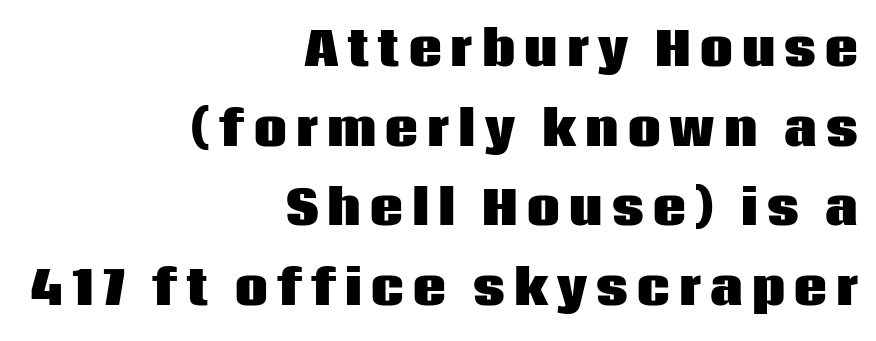
Q: Is the text bold? A: Yes.
Q: Is the text italic (slanted)? A: No, it is upright.
Q: Is the typeface a serif or a sans-serif typeface? A: Sans-serif.
Q: Is the text underlined? A: No.
Q: How is the paragraph aligned? A: Right-aligned.
Q: Is the spacing between letters normal or unusually wide? A: Unusually wide.
Q: Width (condensed, normal, or wide)? A: Normal.
Q: Stroke contrast? A: Low.
Q: x-height? A: Large.
Q: Monospaced? A: No.
